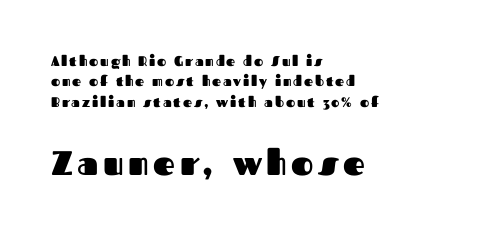
The image shows 34 px heavy sans-serif type, upright; set left-aligned, normal line spacing (1.45x), not underlined; the second (bottom) block is 2.43x larger; medium stroke contrast and a medium x-height.
